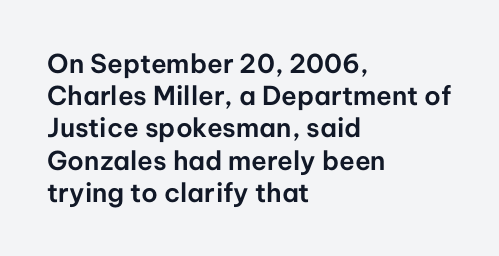
The image shows 26 px text type, upright; set left-aligned, line spacing 1.24x, normal letter spacing, not underlined.
